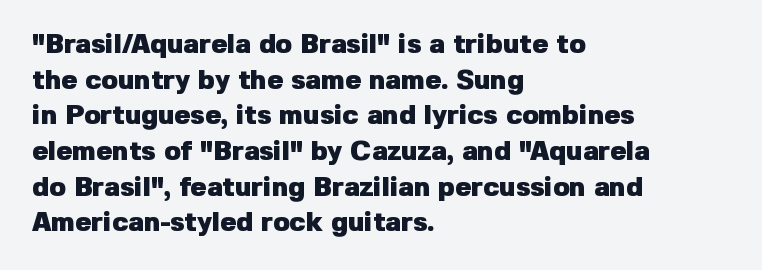
Q: Is the text bold? A: Yes.
Q: Is the text italic (slanted)? A: No, it is upright.
Q: Is the text underlined? A: No.
Q: How is the paragraph aligned? A: Left-aligned.
Q: Is the spacing between letters normal or unusually wide? A: Normal.
Q: Is the spacing between lines tight, normal or loose? A: Normal.
